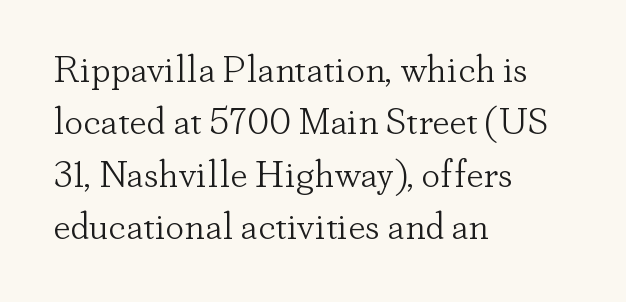
The face used here is proportionally spaced, like ordinary book or web type. This sample keeps an unexceptional amount of space between lines. The font family rendered here belongs to the serif group. Caption: face not bold, strokes unweighted. The passage shown has conventional tracking throughout. These lines were composed using upright roman letters.
